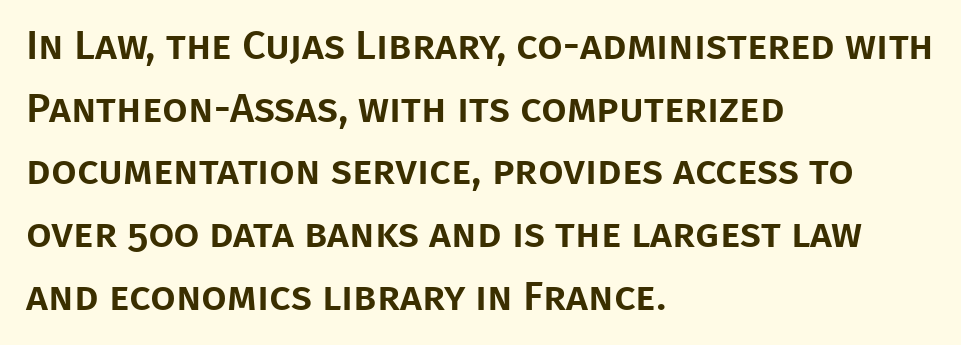
{"serif": "no", "italic": "no", "width": "normal", "stroke_contrast": "low", "x_height": "large", "monospaced": "no", "underline": "no", "align": "left", "line_spacing": "normal", "line_spacing_ratio": 1.53, "letter_spacing": "normal", "letter_spacing_em": 0.0, "glyph_px": 41}
